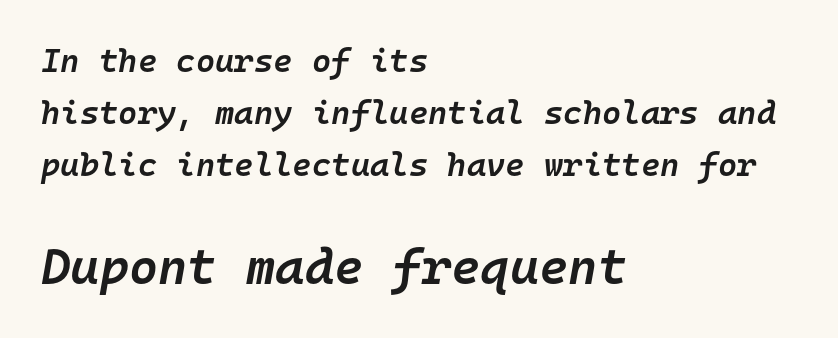
Standard letterfit; no display-style spreading of the glyphs. The leading is moderate, giving the passage an even texture. Firm but not heavy-handed strokes: this text is semibold. Do the characters align in a grid? Yes, the font is monospaced. Rule under the text: the space is simply empty. A student would notice the bottom passage is typeset larger than what precedes it.
